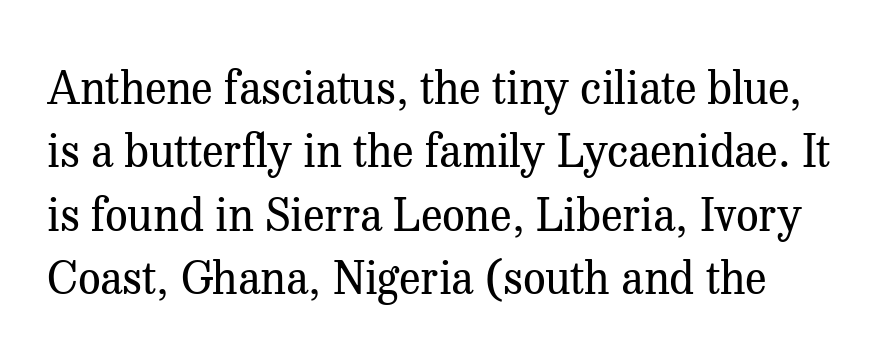
This sample keeps an unexceptional amount of space between lines. Words float on clear page, feet unadorned. Is there any slant? The stems are plumb. Each stroke keeps to a modest, everyday thickness or less.
